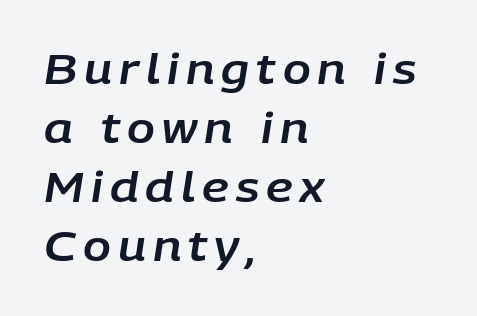
Q: Is the text italic (slanted)? A: Yes, it leans right by about 9 degrees.
Q: Is the text underlined? A: No.
Q: How is the paragraph aligned? A: Left-aligned.
Q: Is the spacing between lines tight, normal or loose? A: Normal.
Q: Width (condensed, normal, or wide)? A: Normal.
Q: Stroke contrast? A: Low.
Q: x-height? A: Large.
Q: Monospaced? A: No.
